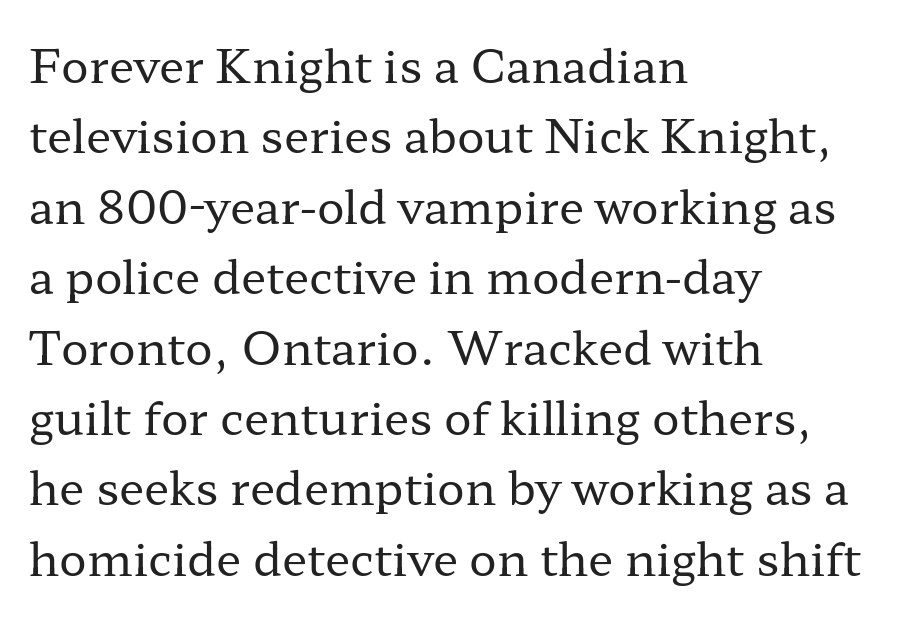
The characters are drawn with everyday or finer stroke widths. Default kerning and tracking; the words read as compact shapes. Does the type have serifs? Yes, each stem ends in a small foot. Anything drawn beneath the words? Only blank space.
